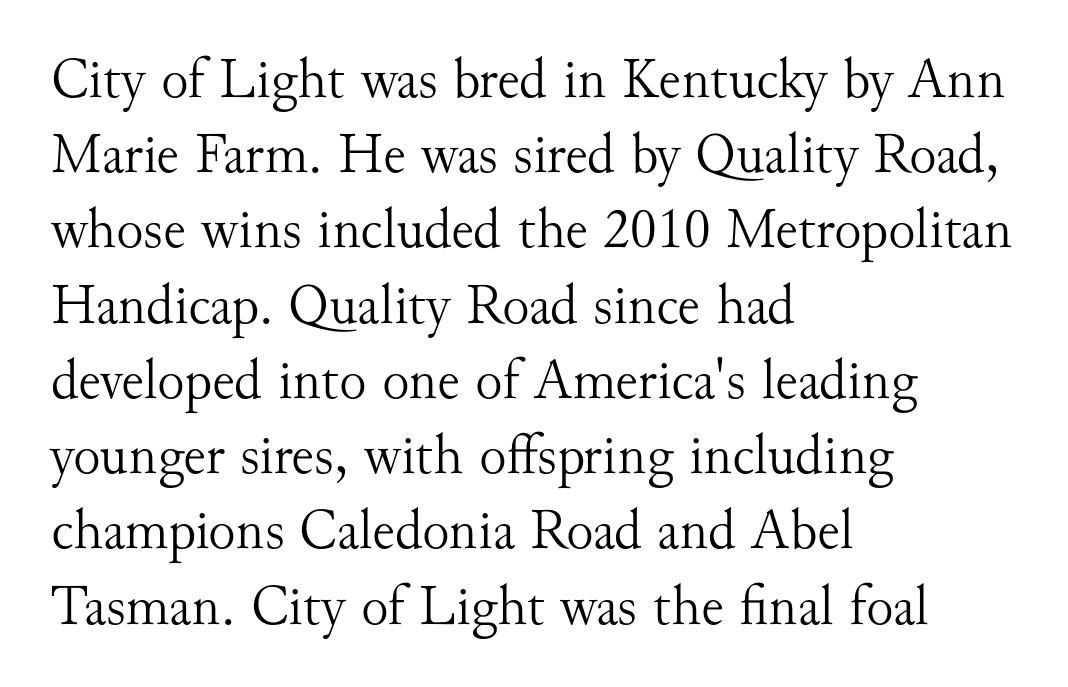
Q: Is the text bold? A: No.
Q: Is the text italic (slanted)? A: No, it is upright.
Q: Is the typeface a serif or a sans-serif typeface? A: Serif.
Q: Is the text underlined? A: No.
Q: How is the paragraph aligned? A: Left-aligned.
Q: Is the spacing between letters normal or unusually wide? A: Normal.
Q: Is the spacing between lines tight, normal or loose? A: Normal.
Q: Width (condensed, normal, or wide)? A: Normal.
Q: Stroke contrast? A: Medium.
Q: x-height? A: Small.
Q: Monospaced? A: No.
